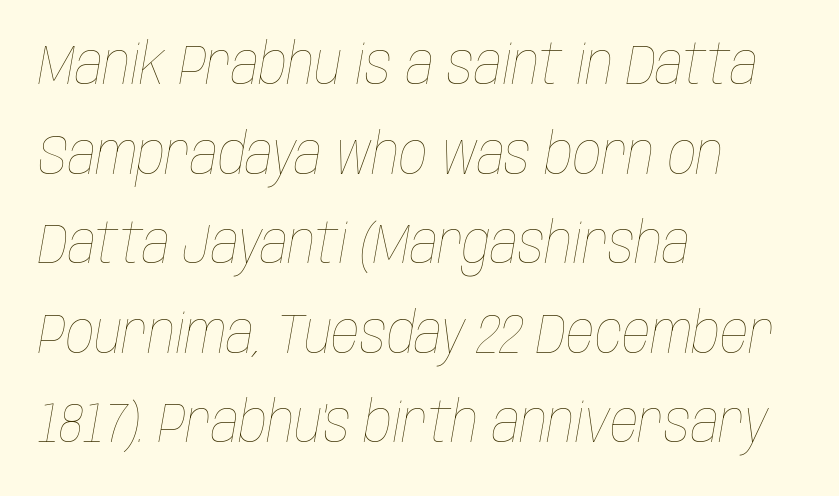
The image shows 56 px thin, condensed type, italic (leaning right); set left-aligned, normal line spacing (1.6x), normal letter spacing, not underlined; low stroke contrast and a large x-height.
